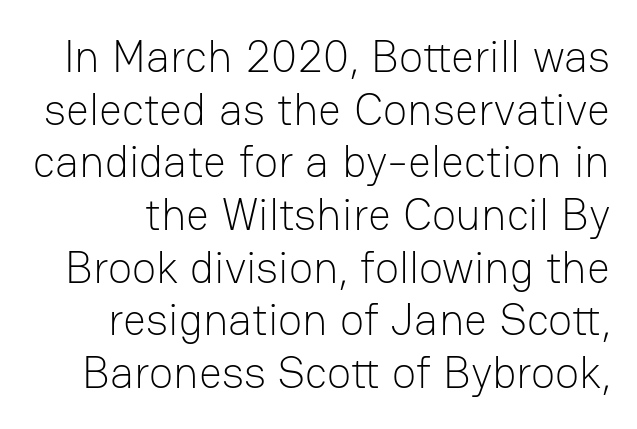
The baseline area is clear. A roman cut, with each character standing at attention. Students, note that the glyphs here touch the page at normal intervals. Weight: regular or lighter. Do the characters align in a grid? No, the font is proportional.
